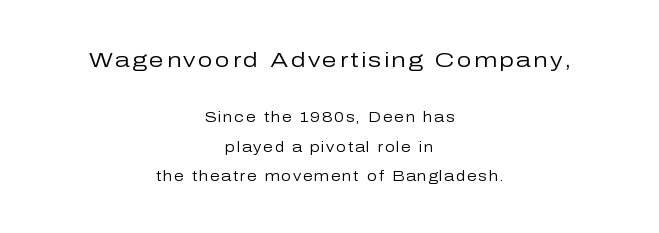
{"italic": "no", "bold": "no", "underline": "no", "align": "center", "line_spacing": "loose", "line_spacing_ratio": 2.11, "larger_block": "first", "size_ratio": 1.5, "glyph_px": 21}
